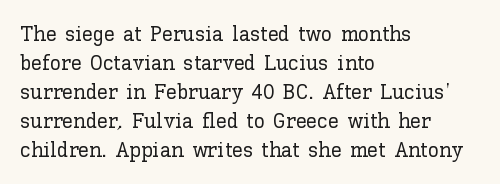
It's the straight-up-and-down kind of type. The horizontal fit of the characters is conventional and even. These lines are set flush left with a ragged right edge. Glance below the letters and you will spot only blank space.
